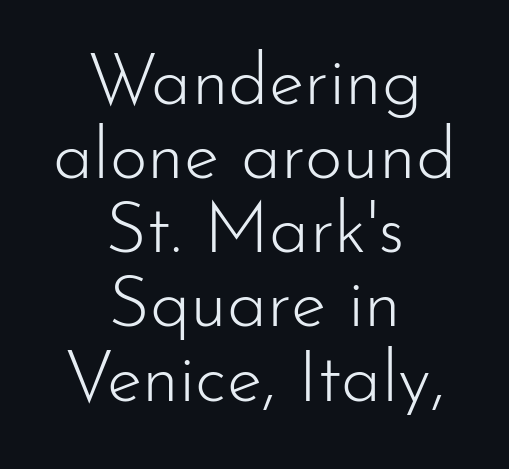
{"serif": "no", "italic": "no", "bold": "no", "weight": "light", "width": "normal", "stroke_contrast": "low", "x_height": "small", "monospaced": "no", "underline": "no", "align": "center", "line_spacing": "tight", "line_spacing_ratio": 1.03, "letter_spacing": "normal", "letter_spacing_em": 0.0, "glyph_px": 72}
